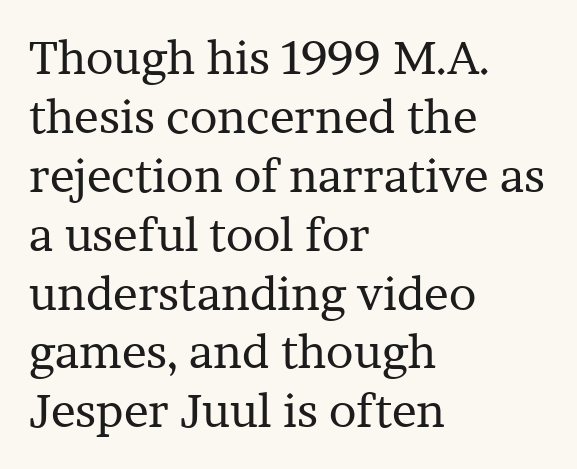
Q: Is the text bold? A: No.
Q: Is the text italic (slanted)? A: No, it is upright.
Q: Is the typeface a serif or a sans-serif typeface? A: Serif.
Q: Is the text underlined? A: No.
Q: How is the paragraph aligned? A: Left-aligned.
Q: Is the spacing between letters normal or unusually wide? A: Normal.
Q: Is the spacing between lines tight, normal or loose? A: Normal.
Q: Width (condensed, normal, or wide)? A: Normal.
Q: Stroke contrast? A: Low.
Q: x-height? A: Medium.
Q: Monospaced? A: No.
